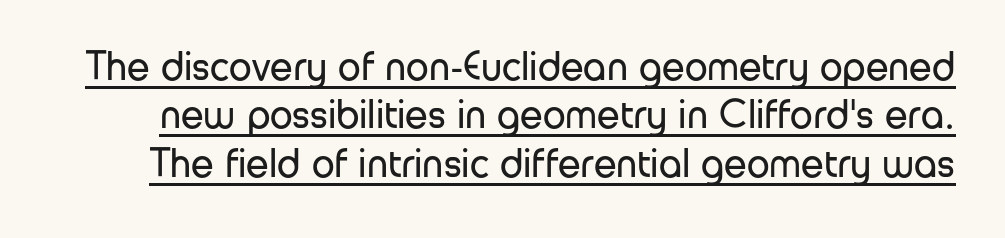
Is this a fixed-width face? No — the glyphs have proportional, varying widths. Stroke thickness stays within the range of a standard reading face or lighter. Upright lettering throughout. Serif or sans? Sans — the stroke terminals are bare. In designer terms, the underline attribute is active on this setting.
